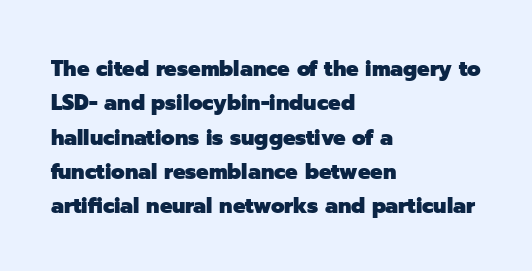
The image shows 22 px bold type, upright; set left-aligned, normal line spacing (1.56x), normal letter spacing, not underlined.
